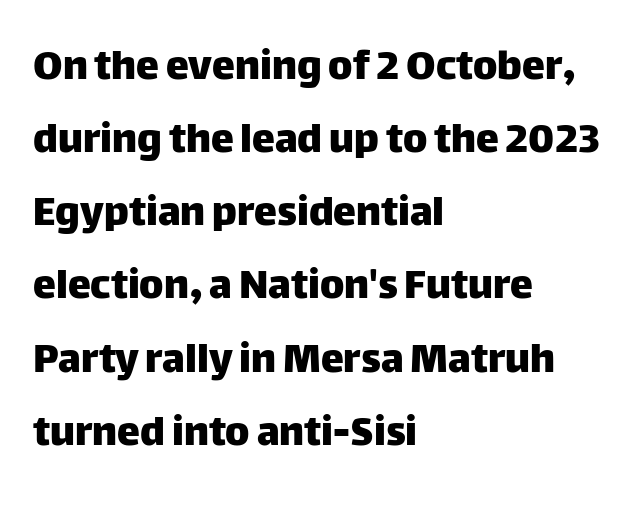
{"serif": "no", "italic": "no", "width": "normal", "stroke_contrast": "low", "x_height": "large", "monospaced": "no", "underline": "no", "align": "left", "line_spacing": "normal", "line_spacing_ratio": 1.59, "letter_spacing": "normal", "letter_spacing_em": 0.0, "glyph_px": 46}
